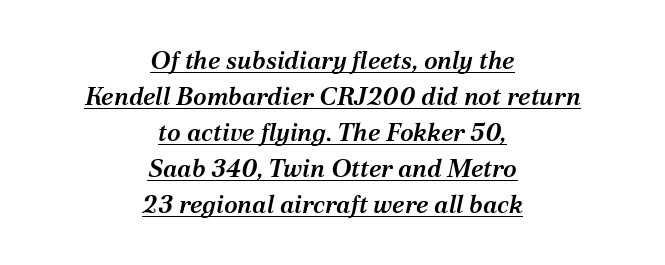
The image shows 25 px text type, italic (leaning right); set centered, normal line spacing (1.44x), normal letter spacing, underlined.
